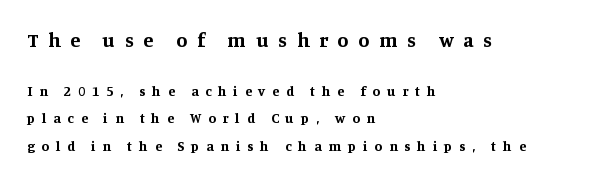
The block of text is sparse from top to bottom, with ample space between rows. Students, this is bold: see how much ink each stroke carries. Quick note: underline off. The passage shown has open, widely tracked lettering throughout. Do the letters lean? They stand straight.
